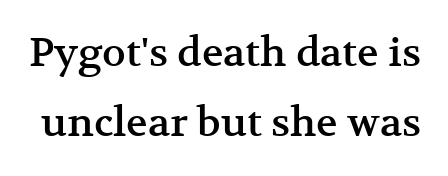
The text was rendered using a seriffed face with decorative stroke endings. Ordinary non-slanted type is in use. Tracking here is standard; glyphs follow each other at the usual distance. Decoration check: the copy has no underline. A typesetter would call this proportional, since set widths differ per character.
